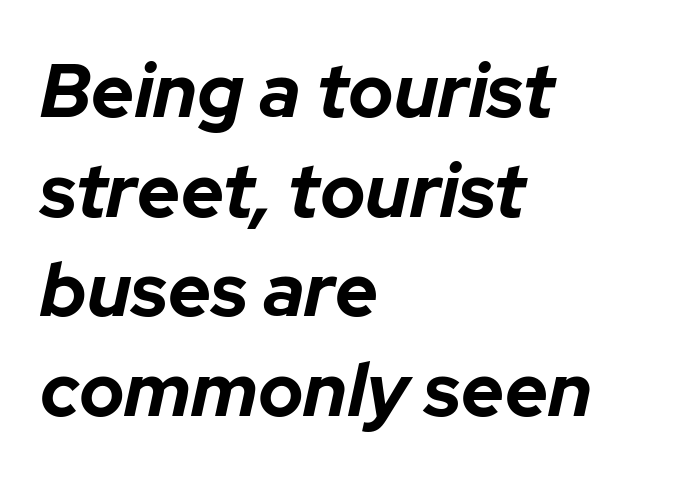
The image shows 75 px bold type, italic (leaning right); set left-aligned, normal line spacing (1.33x), normal letter spacing, not underlined; low stroke contrast and a medium x-height.
